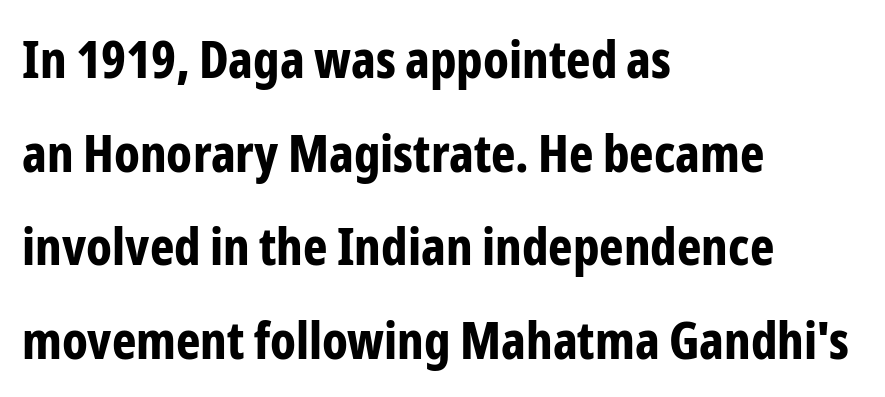
Q: Is the text bold? A: Yes.
Q: Is the text italic (slanted)? A: No, it is upright.
Q: Is the typeface a serif or a sans-serif typeface? A: Sans-serif.
Q: Is the text underlined? A: No.
Q: How is the paragraph aligned? A: Left-aligned.
Q: Is the spacing between letters normal or unusually wide? A: Normal.
Q: Width (condensed, normal, or wide)? A: Condensed.
Q: Stroke contrast? A: Low.
Q: x-height? A: Medium.
Q: Monospaced? A: No.
